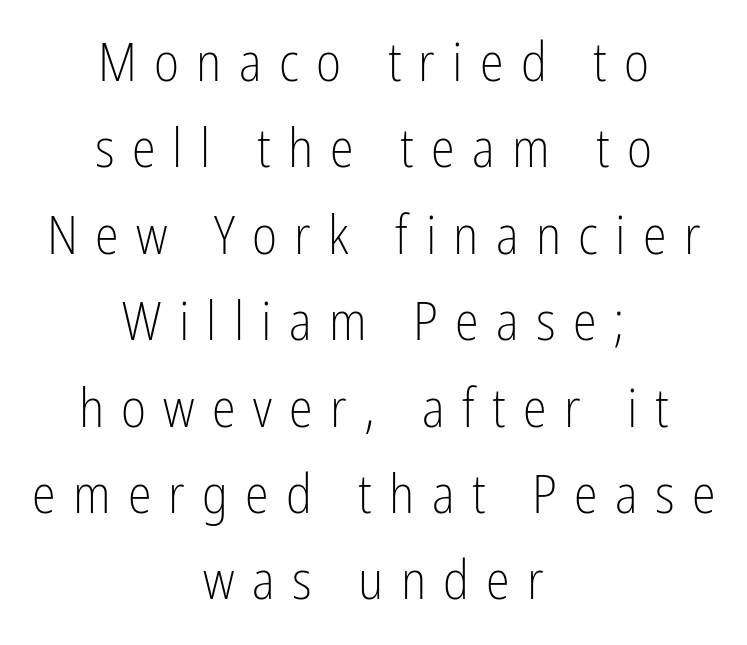
The image shows 54 px light, condensed sans-serif type, upright; set centered, normal line spacing (1.6x), unusually wide letter spacing (+0.32 em), not underlined; low stroke contrast and a medium x-height.
